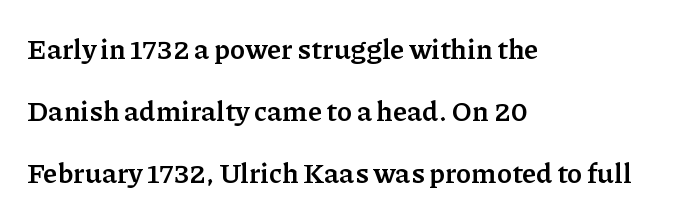
{"serif": "yes", "italic": "no", "bold": "yes", "weight": "semibold", "width": "normal", "stroke_contrast": "low", "x_height": "medium", "monospaced": "no", "underline": "no", "align": "left", "line_spacing": "loose", "line_spacing_ratio": 2.22, "letter_spacing": "normal", "letter_spacing_em": 0.0, "glyph_px": 28}
